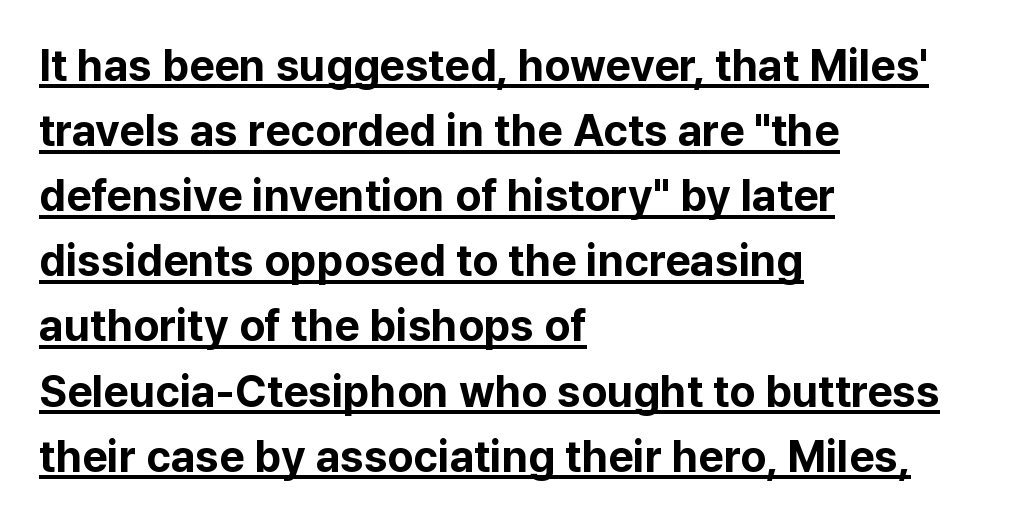
The image shows 44 px bold sans-serif type, upright; set left-aligned, normal line spacing (1.48x), normal letter spacing, underlined; low stroke contrast and a medium x-height.
